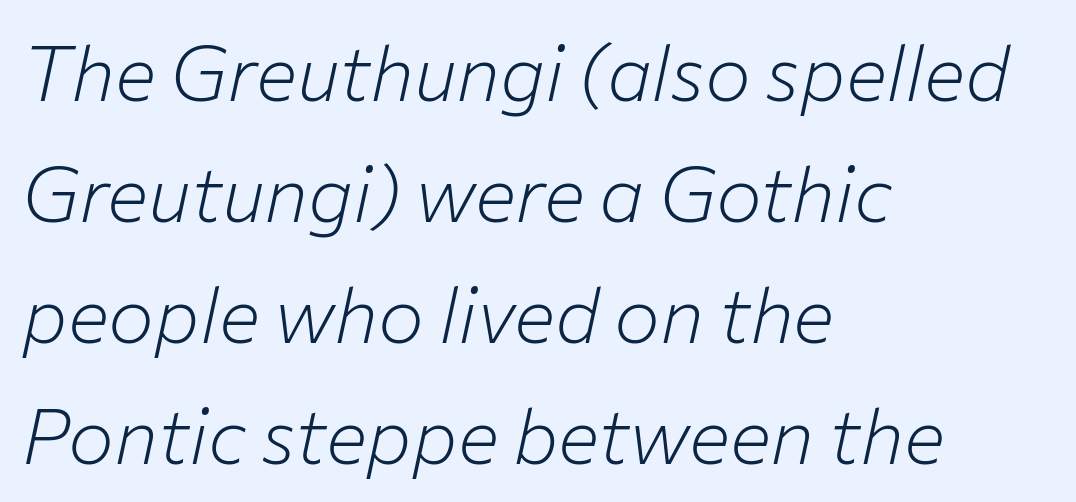
A light-to-regular cut is what we see here. The rendering uses a moderate line-height, typical for paragraphs. One-word summary of the alignment: left. Italic? Definitely — the glyphs are oblique. No word sits above an underline.
